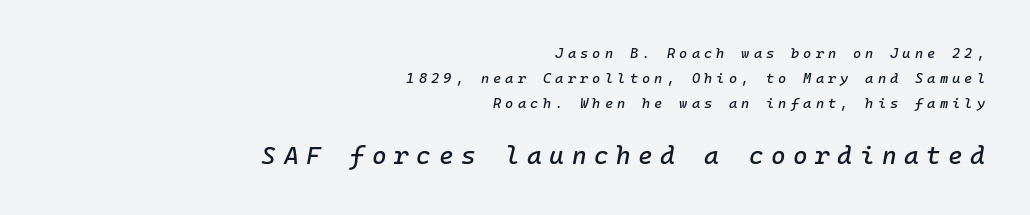
A clean baseline with only descenders dipping below it. The typesetter chose a ragged-left arrangement here. You could only call the tracking loose — the letters float apart. Character size in the trailing block exceeds that of the leading block. The lettering tilts uniformly, giving the passage an italic look.
